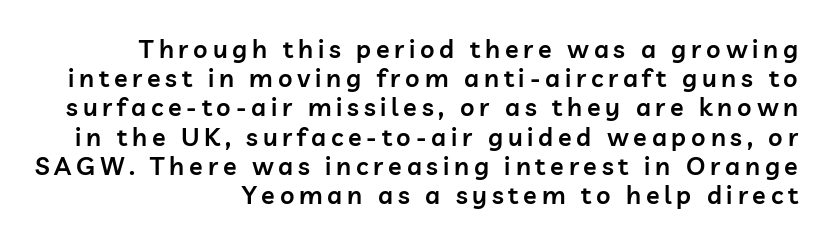
Q: Is the text bold? A: Semi-bold.
Q: Is the text italic (slanted)? A: No, it is upright.
Q: Is the text underlined? A: No.
Q: How is the paragraph aligned? A: Right-aligned.
